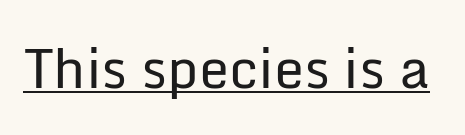
No letter is thick-stroked: the sample isn't bold. Default kerning and tracking; the words read as compact shapes. The face used here is proportionally spaced, like ordinary book or web type. Is there any slant? The stems are plumb.
